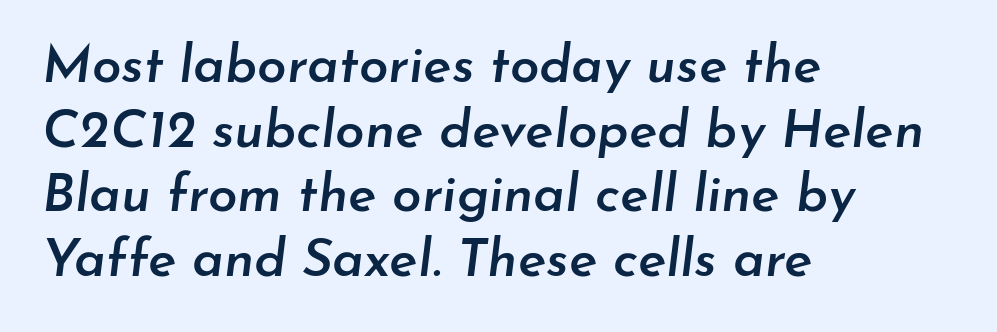
{"italic": "yes", "lean": "right", "slant_degrees": 7, "bold": "semi", "weight": "semibold", "width": "normal", "stroke_contrast": "low", "x_height": "small", "monospaced": "no", "underline": "no", "align": "left", "line_spacing_ratio": 1.22, "letter_spacing": "normal", "letter_spacing_em": 0.0, "glyph_px": 53}
